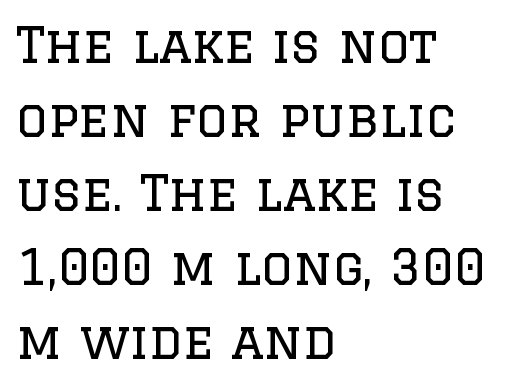
Q: Is the text bold? A: No.
Q: Is the text italic (slanted)? A: No, it is upright.
Q: Is the typeface a serif or a sans-serif typeface? A: Serif.
Q: Is the text underlined? A: No.
Q: How is the paragraph aligned? A: Left-aligned.
Q: Is the spacing between letters normal or unusually wide? A: Normal.
Q: Is the spacing between lines tight, normal or loose? A: Normal.
Q: Width (condensed, normal, or wide)? A: Normal.
Q: Stroke contrast? A: Low.
Q: x-height? A: Large.
Q: Monospaced? A: No.
